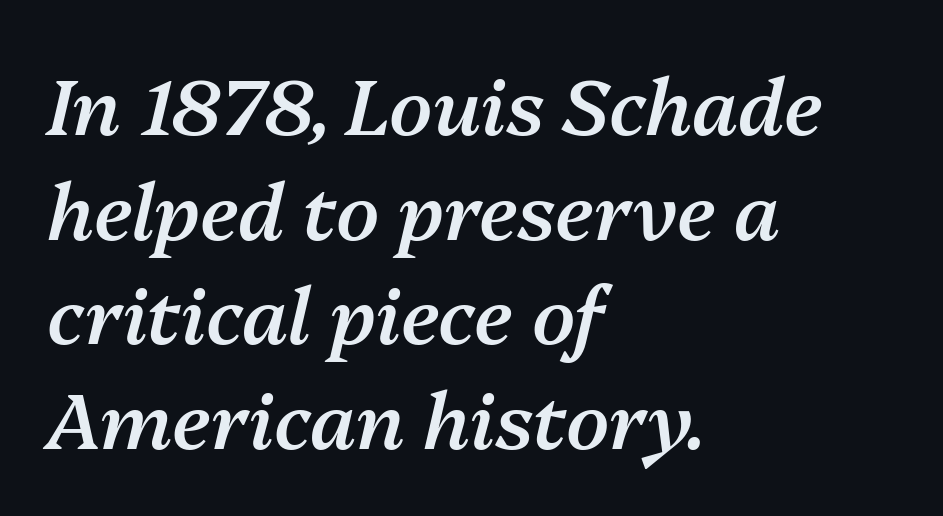
Q: Is the text bold? A: Semi-bold.
Q: Is the text italic (slanted)? A: Yes, it leans right by about 13 degrees.
Q: Is the text underlined? A: No.
Q: How is the paragraph aligned? A: Left-aligned.
Q: Is the spacing between letters normal or unusually wide? A: Normal.
Q: Is the spacing between lines tight, normal or loose? A: Normal.
Q: Width (condensed, normal, or wide)? A: Normal.
Q: Stroke contrast? A: Medium.
Q: x-height? A: Medium.
Q: Monospaced? A: No.
